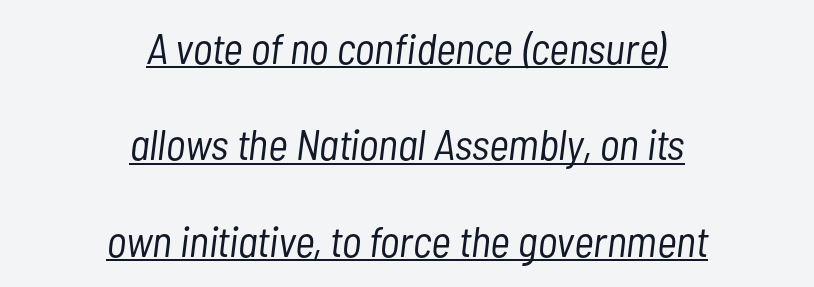
The face used here is proportionally spaced, like ordinary book or web type. A quiet, ordinary-to-light weight characterises the typeface. The axis of the letterforms is tilted away from vertical. Which margin do the lines hug? Neither — every line sits in the middle.
